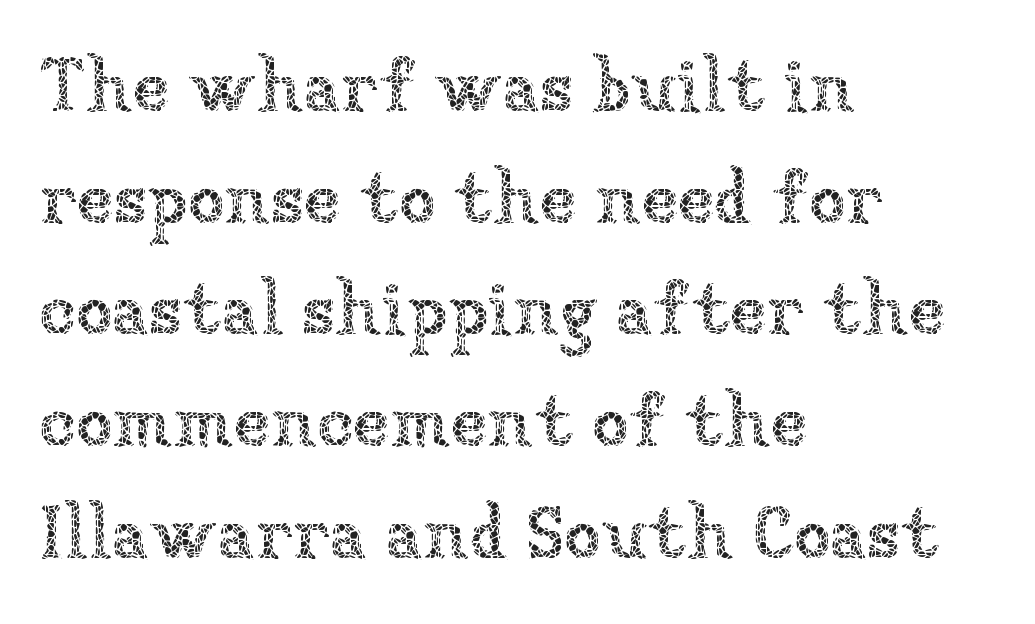
Q: Is the text bold? A: No.
Q: Is the text italic (slanted)? A: No, it is upright.
Q: Is the text underlined? A: No.
Q: How is the paragraph aligned? A: Left-aligned.
Q: Is the spacing between letters normal or unusually wide? A: Normal.
Q: Is the spacing between lines tight, normal or loose? A: Normal.
Q: Width (condensed, normal, or wide)? A: Normal.
Q: Stroke contrast? A: Low.
Q: x-height? A: Medium.
Q: Monospaced? A: No.
